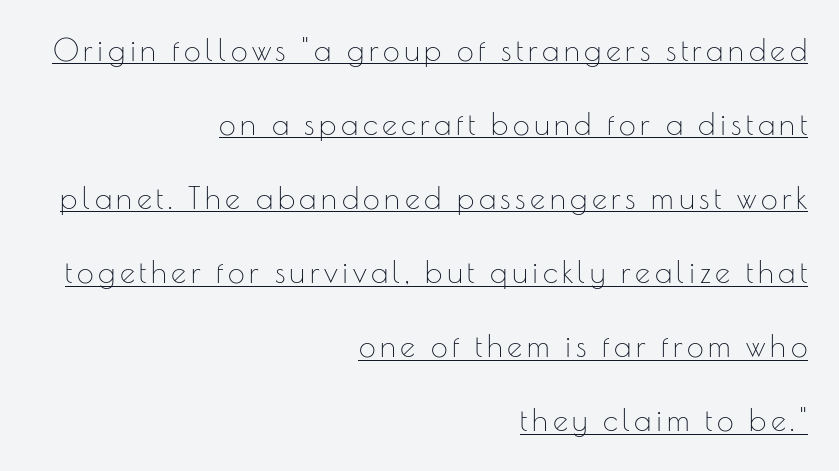
The image shows 30 px thin sans-serif type, upright; set right-aligned, loose line spacing (2.47x), underlined; low stroke contrast and a small x-height.
